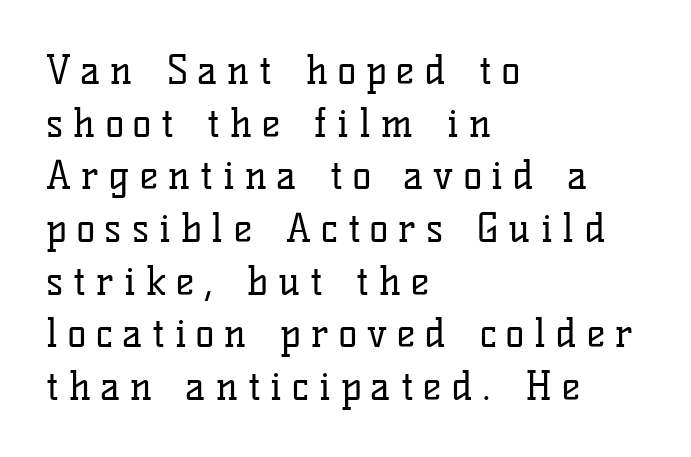
{"serif": "yes", "italic": "no", "bold": "no", "weight": "regular", "width": "normal", "stroke_contrast": "low", "x_height": "medium", "monospaced": "no", "underline": "no", "align": "left", "line_spacing": "normal", "line_spacing_ratio": 1.35, "letter_spacing": "wide", "letter_spacing_em": 0.26, "glyph_px": 39}
